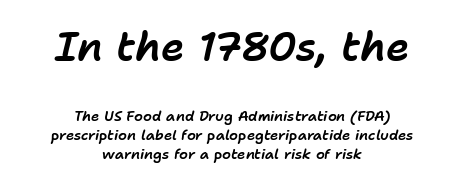
Q: Is the text italic (slanted)? A: Yes, it leans right by about 11 degrees.
Q: Is the text underlined? A: No.
Q: How is the paragraph aligned? A: Centered.
Q: Is the spacing between letters normal or unusually wide? A: Normal.
Q: Is the spacing between lines tight, normal or loose? A: Normal.
Q: Which block of text is set in a larger size, the first (top) or the second (bottom)? A: The first (top) one.
Q: Width (condensed, normal, or wide)? A: Normal.
Q: Stroke contrast? A: Low.
Q: x-height? A: Medium.
Q: Monospaced? A: No.
